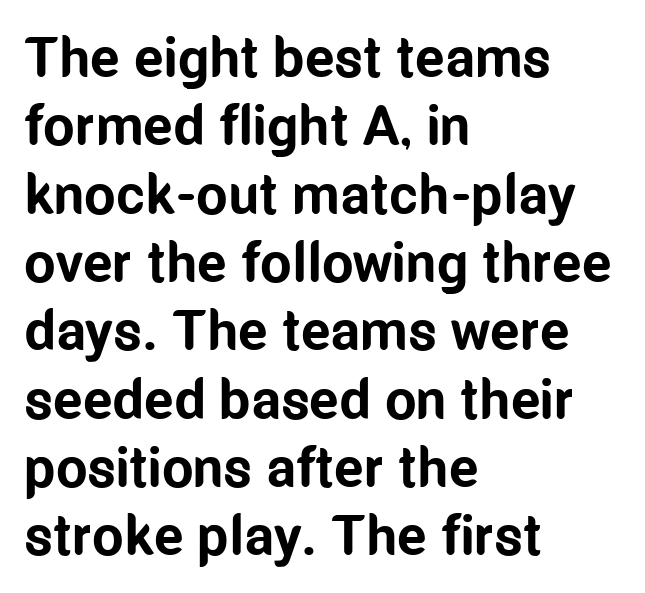
A typesetter would call this proportional, since set widths differ per character. Every letter is thick-stroked: bold, no question. Each word holds together tightly as a unit, with standard inter-letter gaps. The space directly below the letters is spotless. Caption: multi-line text, flush left, ragged right. The axis of the letterforms is exactly vertical.
